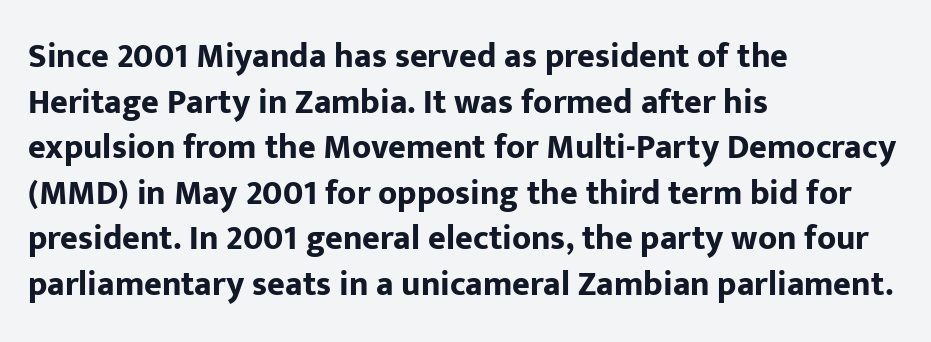
{"serif": "no", "italic": "no", "bold": "yes", "weight": "bold", "width": "normal", "stroke_contrast": "low", "x_height": "medium", "monospaced": "no", "underline": "no", "align": "left", "line_spacing": "normal", "line_spacing_ratio": 1.34, "letter_spacing": "normal", "letter_spacing_em": 0.0, "glyph_px": 34}
